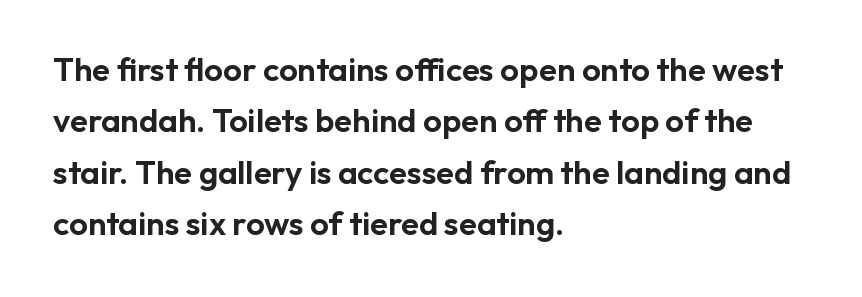
The image shows 33 px sans-serif type, upright; set left-aligned, normal line spacing (1.56x), normal letter spacing, not underlined; low stroke contrast and a medium x-height.
